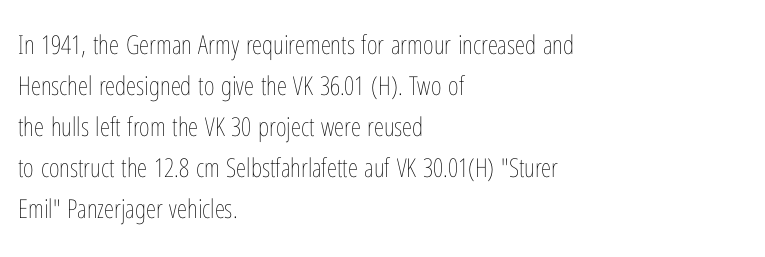
{"italic": "no", "bold": "no", "underline": "no", "align": "left", "line_spacing": "normal", "line_spacing_ratio": 1.58, "letter_spacing": "normal", "letter_spacing_em": 0.0, "glyph_px": 26}
